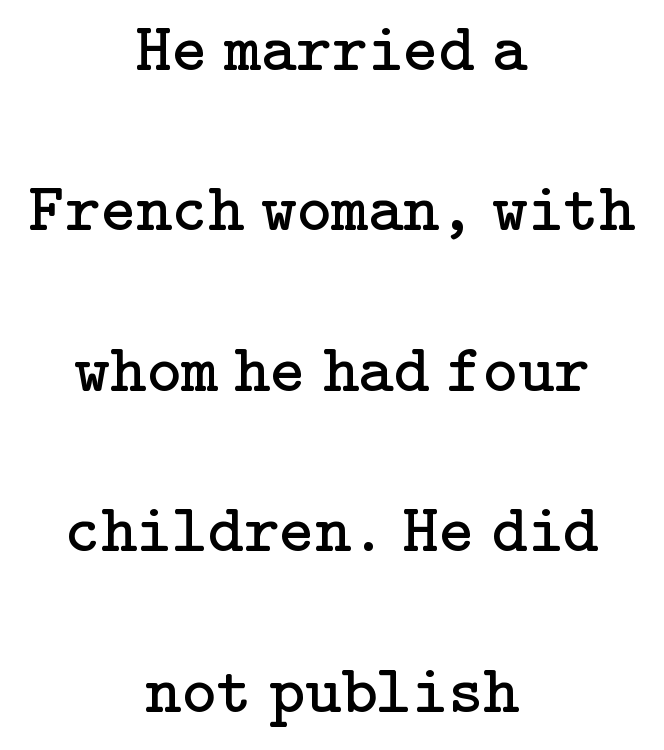
Q: Is the text bold? A: No.
Q: Is the text italic (slanted)? A: No, it is upright.
Q: Is the typeface a serif or a sans-serif typeface? A: Serif.
Q: Is the text underlined? A: No.
Q: How is the paragraph aligned? A: Centered.
Q: Is the spacing between letters normal or unusually wide? A: Normal.
Q: Is the spacing between lines tight, normal or loose? A: Loose.
Q: Width (condensed, normal, or wide)? A: Normal.
Q: Stroke contrast? A: Low.
Q: x-height? A: Medium.
